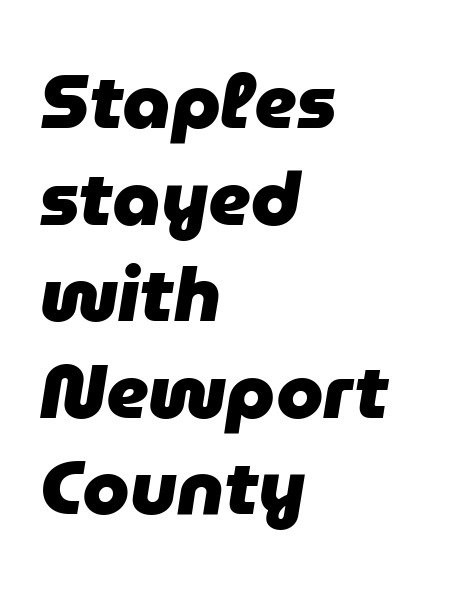
Q: Is the text bold? A: Yes.
Q: Is the text italic (slanted)? A: Yes, it leans right by about 9 degrees.
Q: Is the text underlined? A: No.
Q: How is the paragraph aligned? A: Left-aligned.
Q: Is the spacing between letters normal or unusually wide? A: Normal.
Q: Is the spacing between lines tight, normal or loose? A: Normal.
Q: Width (condensed, normal, or wide)? A: Normal.
Q: Stroke contrast? A: Low.
Q: x-height? A: Medium.
Q: Monospaced? A: No.
